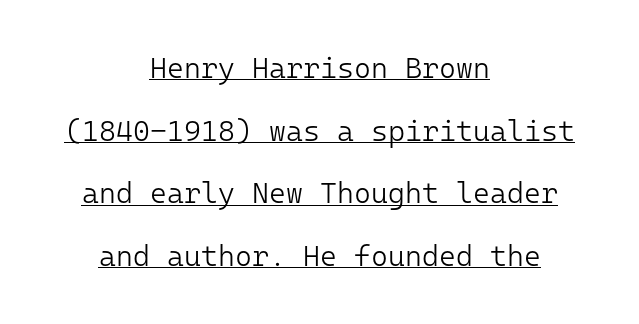
Leftover space on each line is divided equally before and after the words. Think standard paragraph weight, or any step lighter than that. Like a heading marked for emphasis, these lines bear an underscore. Style check: upright. Is this a fixed-width face? Yes — each glyph sits in an identical cell.
